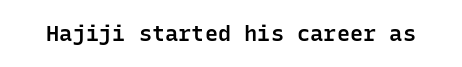
There is no visible air inserted between adjacent glyphs. The characters look somewhat weighty, a semibold short of true bold. Check the space under the baseline: it is left empty. Ascenders rise straight up at ninety degrees.
